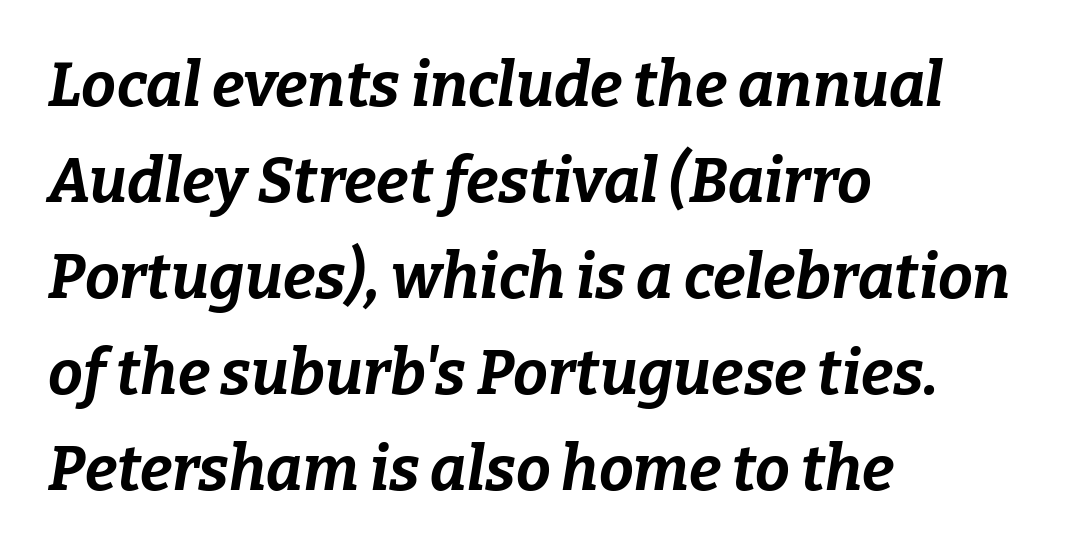
Q: Is the text bold? A: Yes.
Q: Is the text italic (slanted)? A: Yes, it leans right by about 9 degrees.
Q: Is the text underlined? A: No.
Q: How is the paragraph aligned? A: Left-aligned.
Q: Is the spacing between letters normal or unusually wide? A: Normal.
Q: Is the spacing between lines tight, normal or loose? A: Normal.
Q: Width (condensed, normal, or wide)? A: Normal.
Q: Stroke contrast? A: Low.
Q: x-height? A: Medium.
Q: Monospaced? A: No.
